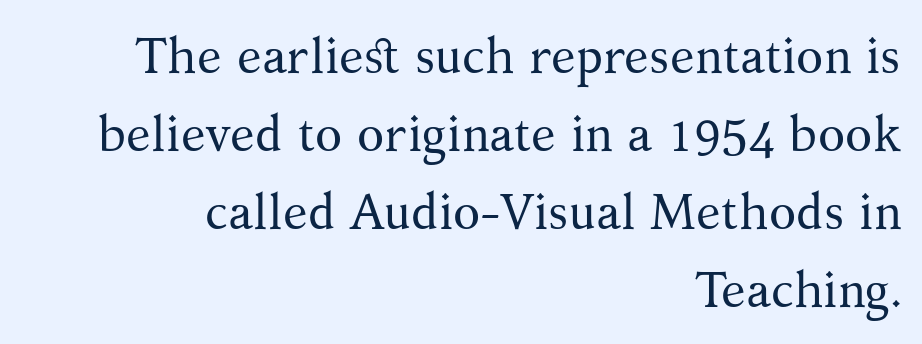
Here the designer chose a conventional face with non-uniform glyph widths. Nope, not italic — everything's standing straight. The gaps between neighbouring characters are ordinary and unremarkable. Counters stay open thanks to moderate or lighter strokes.
